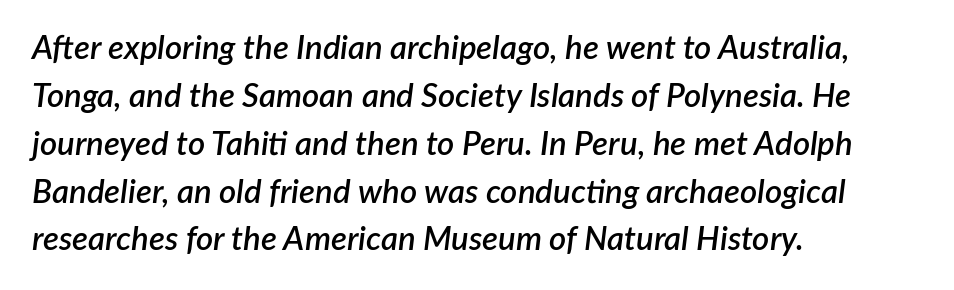
Observe the ordinary spacing: letters are neighbours, not strangers. The lines are quadded left. You could not count columns in this text — the font is proportionally spaced. The rendering uses a semibold face; strokes are thickened but not to full bold. Vertically, the passage feels balanced, rows spaced as you'd expect.
